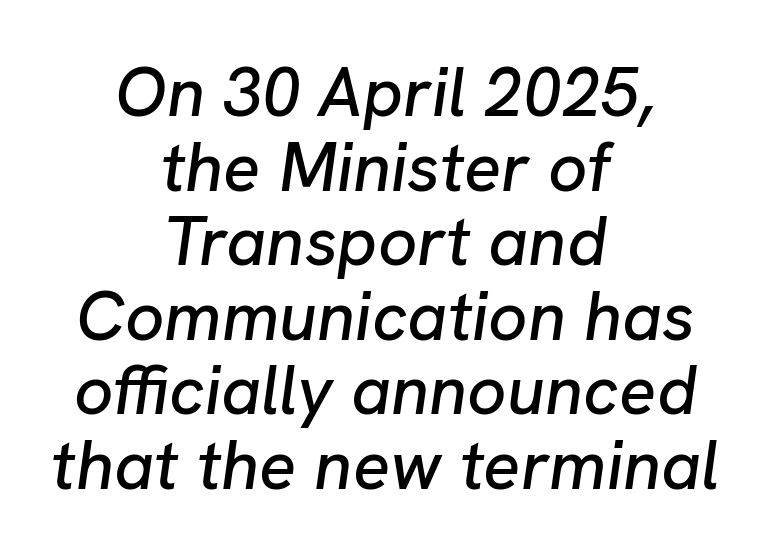
These lines were composed using italics. Default kerning and tracking; the words read as compact shapes. Nobody drew a line under any word here. Centered paragraph, ragged on both sides. Do the characters align in a grid? No, the font is proportional. Summary of vertical rhythm: compact, with narrow interline spacing.
